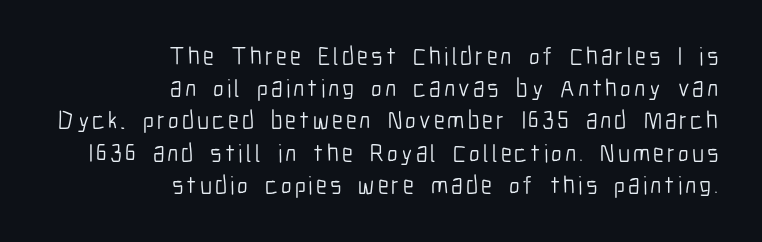
The image shows 25 px text type, upright; set right-aligned, normal line spacing (1.29x), not underlined.
